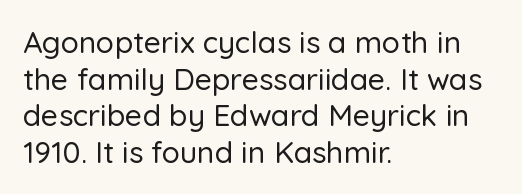
Has an underline been added? It has not. In CSS terms this would be text-align: left. Ascenders rise straight up at ninety degrees. A typesetter would call this proportional, since set widths differ per character.
